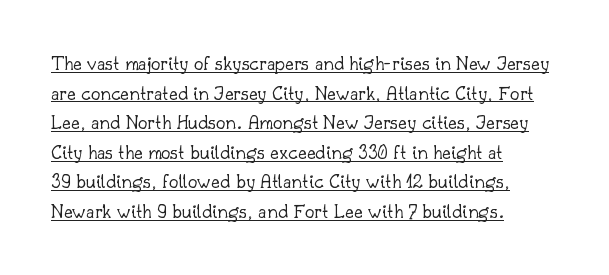
Q: Is the text bold? A: No.
Q: Is the text italic (slanted)? A: No, it is upright.
Q: Is the text underlined? A: Yes.
Q: How is the paragraph aligned? A: Left-aligned.
Q: Is the spacing between letters normal or unusually wide? A: Normal.
Q: Is the spacing between lines tight, normal or loose? A: Normal.
